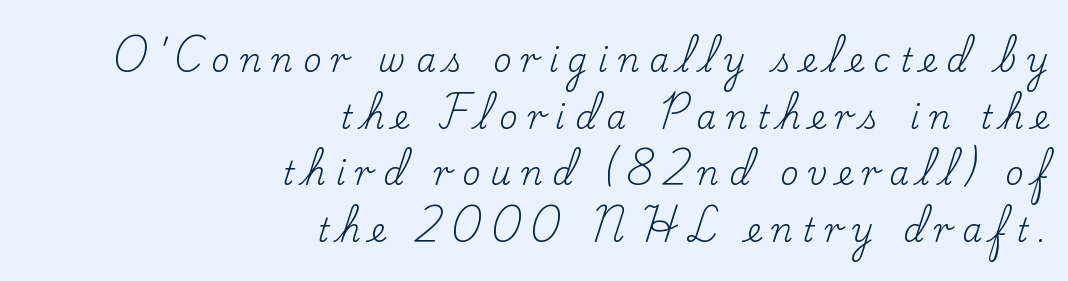
The space directly below the letters is spotless. A serif font was chosen for this passage. Is this a fixed-width face? No — the glyphs have proportional, varying widths. Glyph-to-glyph distance is far greater than everyday printed text.
